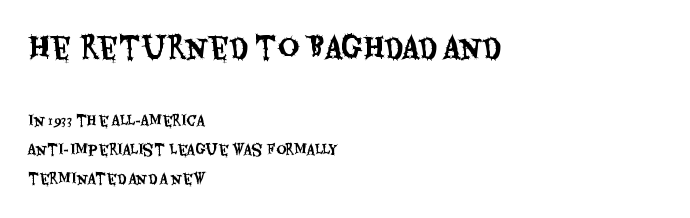
The type sits square on the baseline with zero lean. I'd call this a sans setting — the letters go barefoot. Interline gaps are noticeably wide in this sample. Characters follow at the spacing the type designer built in.
